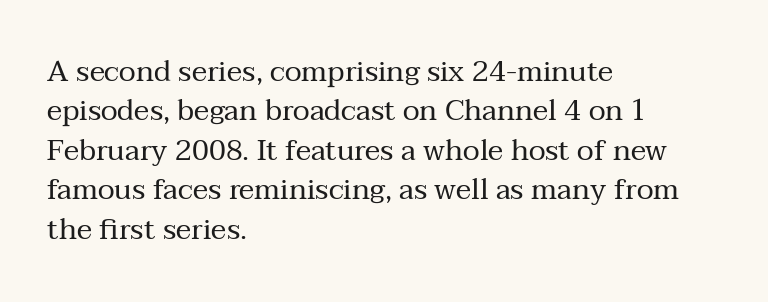
The image shows 29 px regular-weight serif type, upright; set left-aligned, normal line spacing (1.36x), normal letter spacing, not underlined; medium stroke contrast and a medium x-height.
